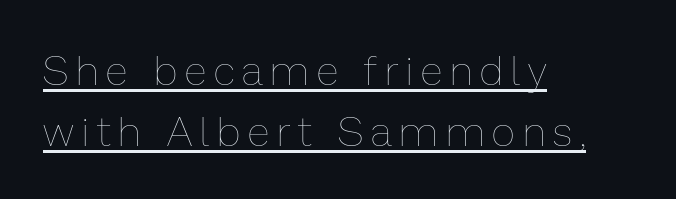
Q: Is the text bold? A: No.
Q: Is the text italic (slanted)? A: No, it is upright.
Q: Is the text underlined? A: Yes.
Q: How is the paragraph aligned? A: Left-aligned.
Q: Is the spacing between letters normal or unusually wide? A: Unusually wide.
Q: Is the spacing between lines tight, normal or loose? A: Normal.
Q: Width (condensed, normal, or wide)? A: Normal.
Q: Stroke contrast? A: Low.
Q: x-height? A: Medium.
Q: Monospaced? A: No.
